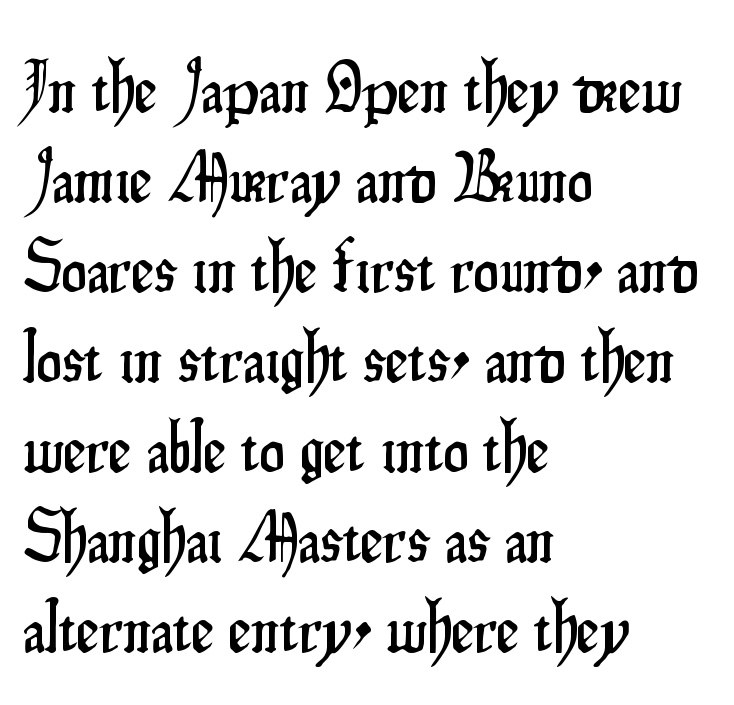
{"serif": "no", "italic": "no", "width": "condensed", "stroke_contrast": "low", "x_height": "small", "monospaced": "no", "underline": "no", "align": "left", "line_spacing": "normal", "line_spacing_ratio": 1.25, "letter_spacing": "normal", "letter_spacing_em": 0.0, "glyph_px": 72}
